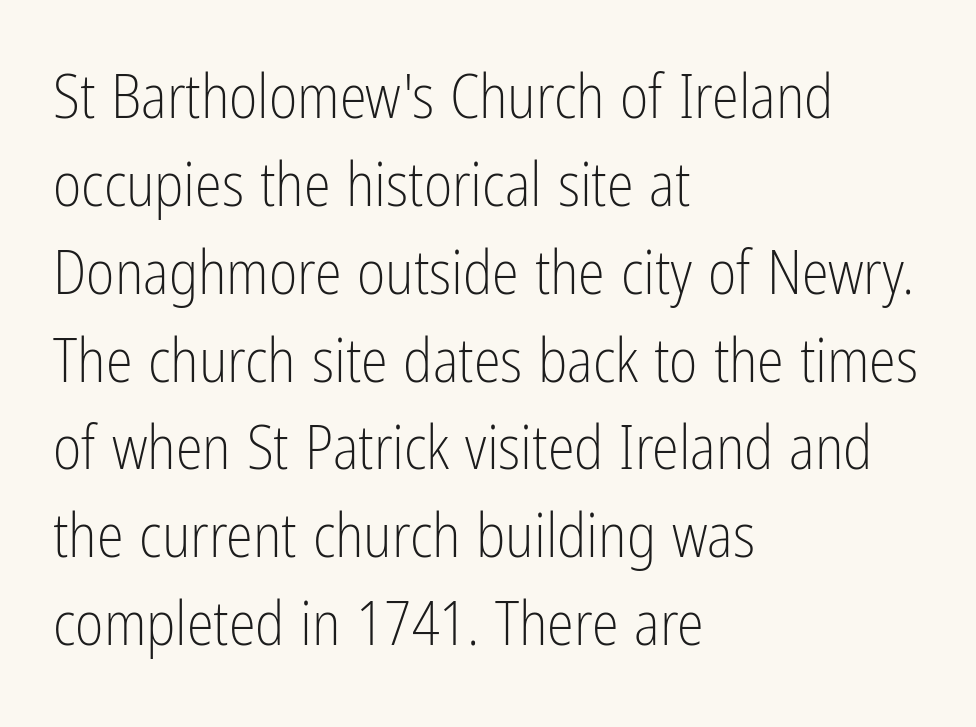
The image shows 61 px light, condensed sans-serif type, upright; set left-aligned, normal line spacing (1.44x), normal letter spacing, not underlined; low stroke contrast and a medium x-height.
